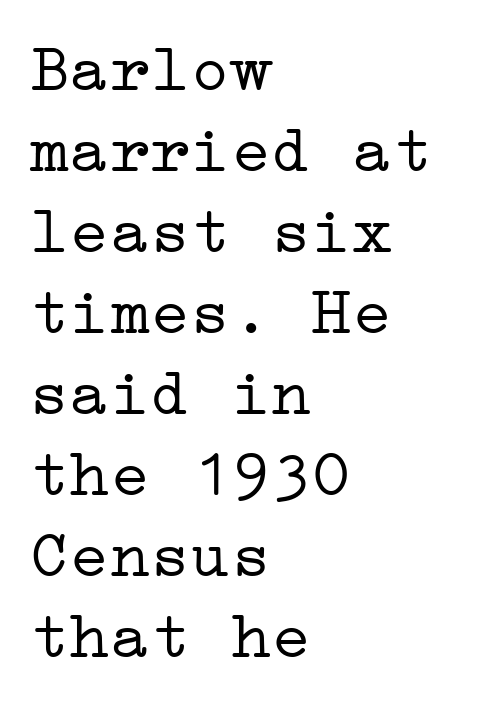
Honestly, there is no underline to notice here at all. The paragraph has a hard left edge and a soft right edge. A typesetter would mark this as roman, not italic. Compared with a typical body face, this is equally light or lighter still. You can tell from the footed stems that serif type was used. Inter-character spacing is left at the font's built-in metrics.
